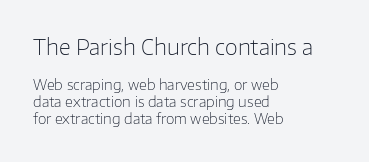
{"italic": "no", "bold": "no", "underline": "no", "align": "left", "line_spacing_ratio": 1.21, "letter_spacing": "normal", "letter_spacing_em": 0.0, "larger_block": "first", "size_ratio": 1.5, "glyph_px": 21}
